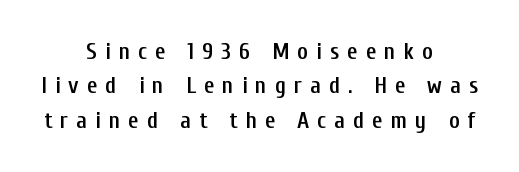
{"italic": "no", "bold": "semi", "underline": "no", "align": "center", "line_spacing": "normal", "line_spacing_ratio": 1.49, "letter_spacing": "wide", "letter_spacing_em": 0.35, "glyph_px": 23}
